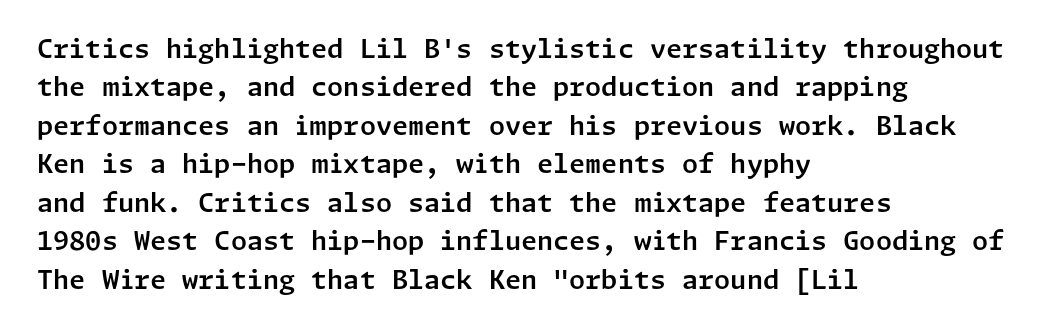
The image shows 26 px text type, upright; set left-aligned, normal line spacing (1.48x), normal letter spacing, not underlined.
